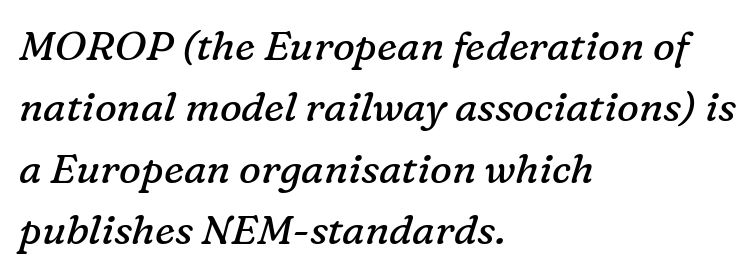
The image shows 41 px regular-weight serif type, italic (leaning right); set left-aligned, normal line spacing (1.5x), normal letter spacing, not underlined; low stroke contrast and a medium x-height.
